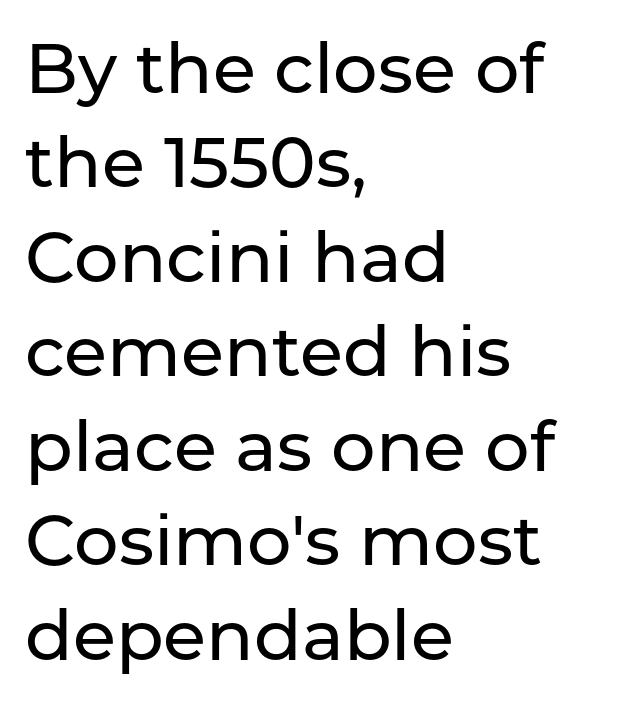
{"serif": "no", "italic": "no", "width": "normal", "stroke_contrast": "low", "x_height": "medium", "monospaced": "no", "underline": "no", "align": "left", "line_spacing": "normal", "line_spacing_ratio": 1.35, "letter_spacing": "normal", "letter_spacing_em": 0.0, "glyph_px": 70}
